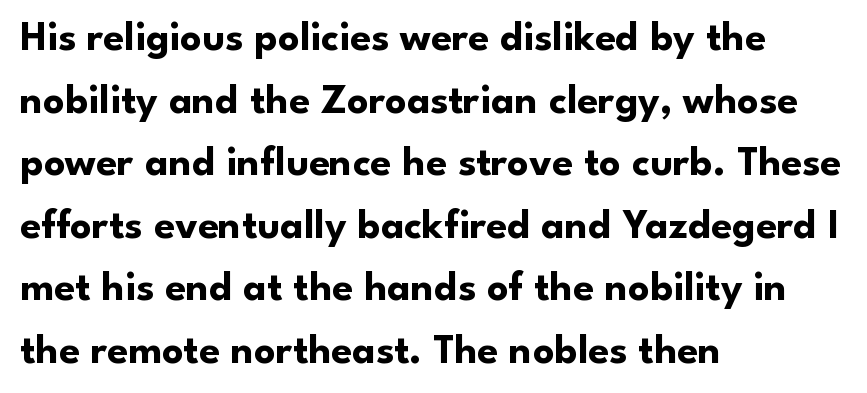
The image shows 42 px bold sans-serif type, upright; set left-aligned, normal line spacing (1.49x), normal letter spacing, not underlined; low stroke contrast and a small x-height.
